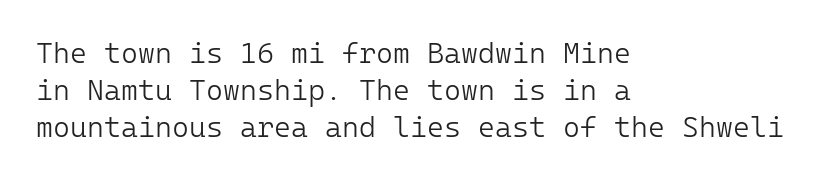
Q: Is the text bold? A: No.
Q: Is the text italic (slanted)? A: No, it is upright.
Q: Is the typeface a serif or a sans-serif typeface? A: Sans-serif.
Q: Is the text underlined? A: No.
Q: How is the paragraph aligned? A: Left-aligned.
Q: Is the spacing between letters normal or unusually wide? A: Normal.
Q: Is the spacing between lines tight, normal or loose? A: Normal.
Q: Width (condensed, normal, or wide)? A: Normal.
Q: Stroke contrast? A: Low.
Q: x-height? A: Medium.
